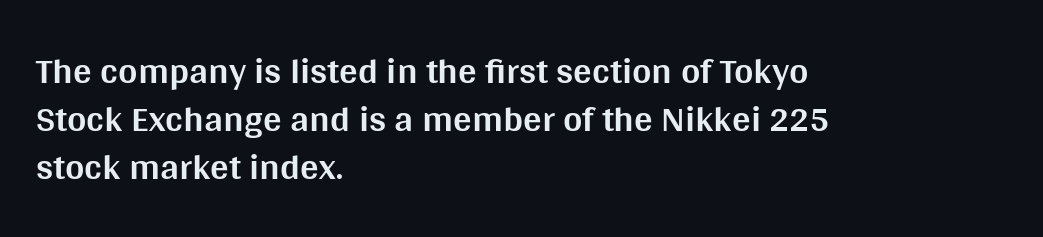
{"serif": "no", "italic": "no", "bold": "yes", "weight": "bold", "width": "normal", "stroke_contrast": "medium", "x_height": "large", "monospaced": "no", "underline": "no", "align": "left", "line_spacing": "normal", "line_spacing_ratio": 1.3, "letter_spacing": "normal", "letter_spacing_em": 0.0, "glyph_px": 37}
